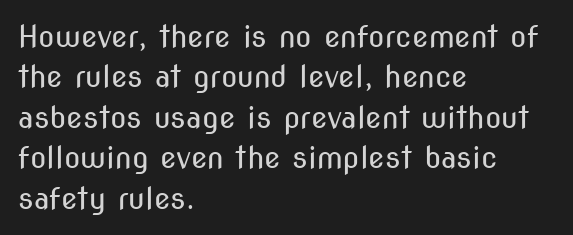
Q: Is the text bold? A: No.
Q: Is the text italic (slanted)? A: No, it is upright.
Q: Is the typeface a serif or a sans-serif typeface? A: Sans-serif.
Q: Is the text underlined? A: No.
Q: How is the paragraph aligned? A: Left-aligned.
Q: Is the spacing between letters normal or unusually wide? A: Normal.
Q: Is the spacing between lines tight, normal or loose? A: Normal.
Q: Width (condensed, normal, or wide)? A: Condensed.
Q: Stroke contrast? A: Medium.
Q: x-height? A: Medium.
Q: Monospaced? A: No.
